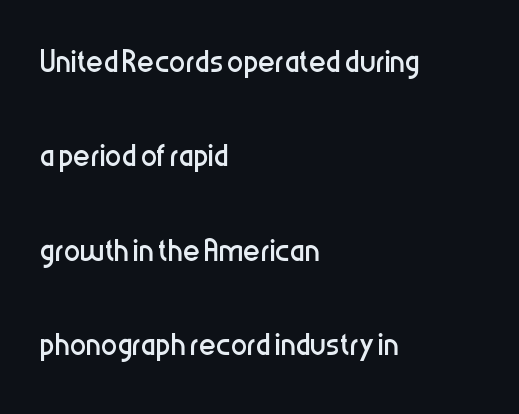
{"serif": "no", "italic": "no", "bold": "no", "weight": "regular", "width": "condensed", "stroke_contrast": "low", "x_height": "medium", "monospaced": "no", "underline": "no", "align": "left", "line_spacing": "loose", "line_spacing_ratio": 2.3, "letter_spacing": "normal", "letter_spacing_em": 0.0, "glyph_px": 41}
